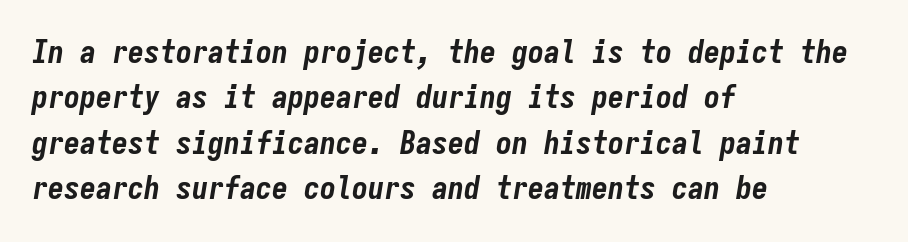
{"italic": "yes", "lean": "right", "slant_degrees": 9, "bold": "yes", "weight": "bold", "width": "condensed", "stroke_contrast": "low", "x_height": "medium", "monospaced": "yes", "underline": "no", "align": "left", "line_spacing": "normal", "line_spacing_ratio": 1.42, "letter_spacing": "normal", "letter_spacing_em": 0.0, "glyph_px": 32}
